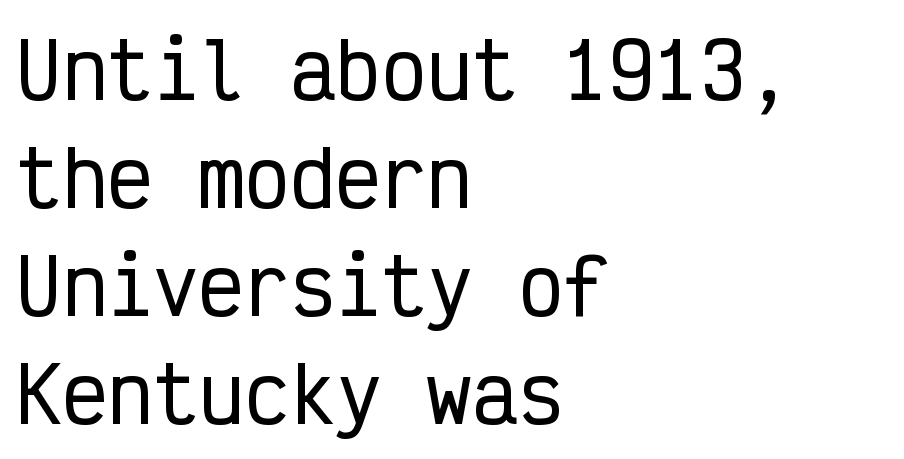
{"serif": "no", "italic": "no", "width": "condensed", "stroke_contrast": "low", "x_height": "medium", "monospaced": "yes", "underline": "no", "align": "left", "line_spacing": "normal", "line_spacing_ratio": 1.42, "letter_spacing": "normal", "letter_spacing_em": 0.0, "glyph_px": 76}
